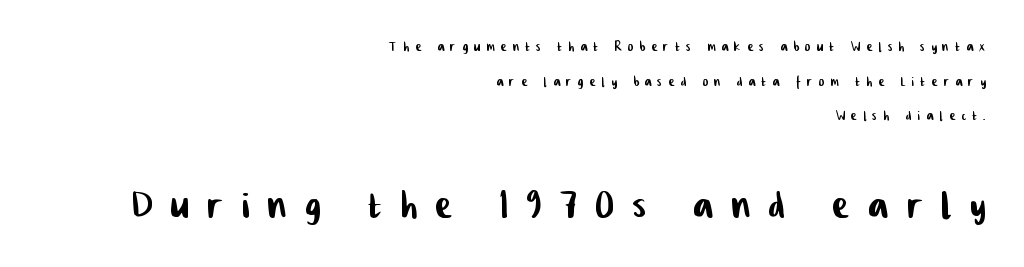
Q: Is the typeface a serif or a sans-serif typeface? A: Sans-serif.
Q: Is the text underlined? A: No.
Q: How is the paragraph aligned? A: Right-aligned.
Q: Is the spacing between letters normal or unusually wide? A: Unusually wide.
Q: Is the spacing between lines tight, normal or loose? A: Loose.
Q: Which block of text is set in a larger size, the first (top) or the second (bottom)? A: The second (bottom) one.
Q: Width (condensed, normal, or wide)? A: Condensed.
Q: Stroke contrast? A: Low.
Q: x-height? A: Medium.
Q: Monospaced? A: No.
